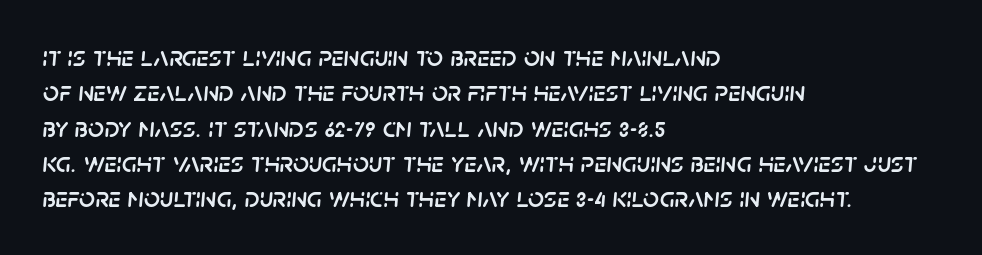
The zone under the glyphs is completely vacant. The rendering uses natural spacing where letterforms have individual widths. This sample keeps an unexceptional amount of space between lines. If you drew a line through each stem, it would be angled. Short note: letters normally spaced.
